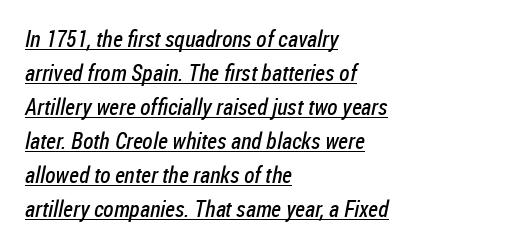
A classic flush-left, rag-right setting is used for this passage. Observe the ordinary spacing: letters are neighbours, not strangers. The lettering is marked with a stroke running underneath it. Counters stay open thanks to moderate or lighter strokes. Leading: standard.
